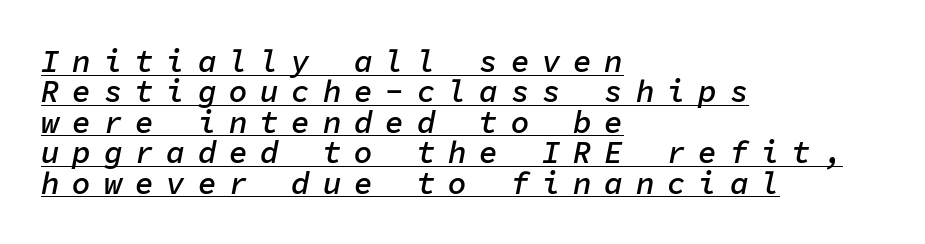
The typesetting leans somewhat heavy: a semibold. Display-style spreading of the glyphs; the letterfit is very open. The rendering applies a slant to the glyphs. Is the block centered? No — it sits flush against the left margin. Baseline-to-baseline distance is barely more than the letter height. This sample carries an underscore along the baseline area.
